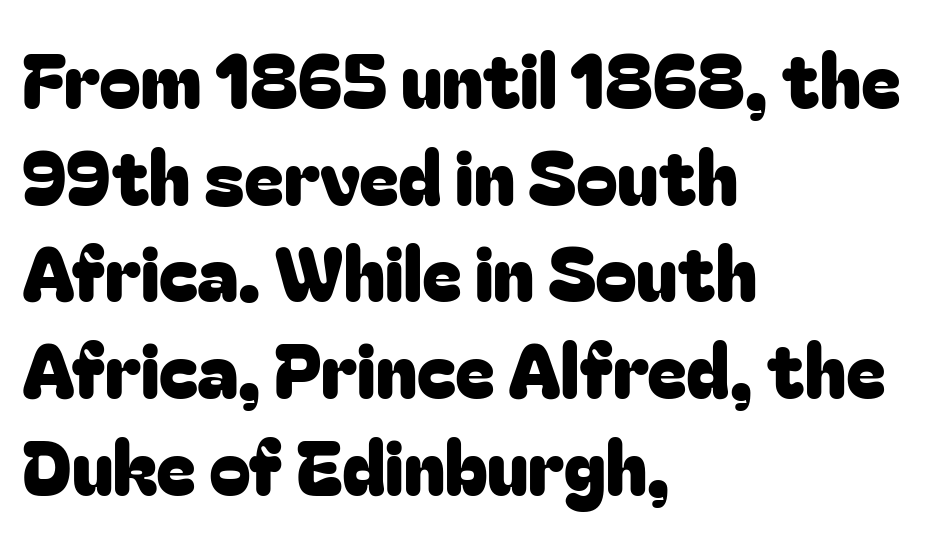
Q: Is the text italic (slanted)? A: No, it is upright.
Q: Is the typeface a serif or a sans-serif typeface? A: Sans-serif.
Q: Is the text underlined? A: No.
Q: How is the paragraph aligned? A: Left-aligned.
Q: Is the spacing between letters normal or unusually wide? A: Normal.
Q: Is the spacing between lines tight, normal or loose? A: Normal.
Q: Width (condensed, normal, or wide)? A: Normal.
Q: Stroke contrast? A: Low.
Q: x-height? A: Medium.
Q: Monospaced? A: No.
